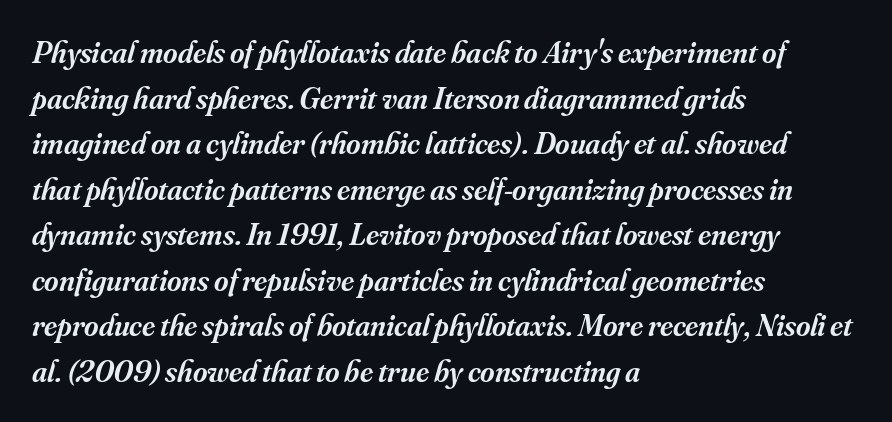
The image shows 31 px semibold serif type, italic (leaning right); set left-aligned, normal line spacing (1.47x), normal letter spacing, not underlined; medium stroke contrast and a small x-height.
